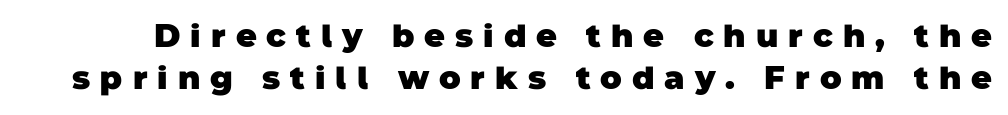
In terms of letterspacing, this is a distinctly airy, spread setting. The face used here is proportionally spaced, like ordinary book or web type. Line spacing here is normal. The glyphs are unaccompanied by any horizontal stroke below them. This sample uses a sans-serif face. As a designer I'd log this as weight 700, bold.
